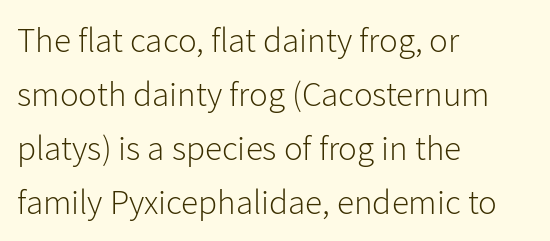
The image shows 35 px light sans-serif type, upright; set left-aligned, normal line spacing (1.54x), normal letter spacing, not underlined; low stroke contrast and a medium x-height.
